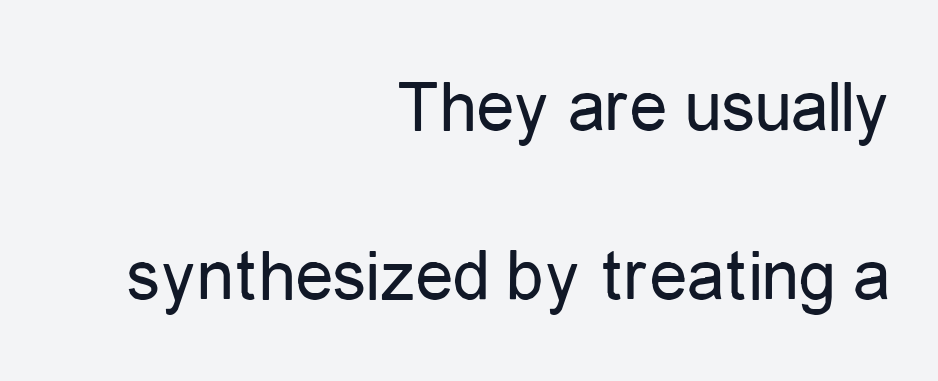
The image shows 75 px regular-weight, condensed sans-serif type, upright; set right-aligned, loose line spacing (2.26x), normal letter spacing, not underlined; low stroke contrast and a medium x-height.
